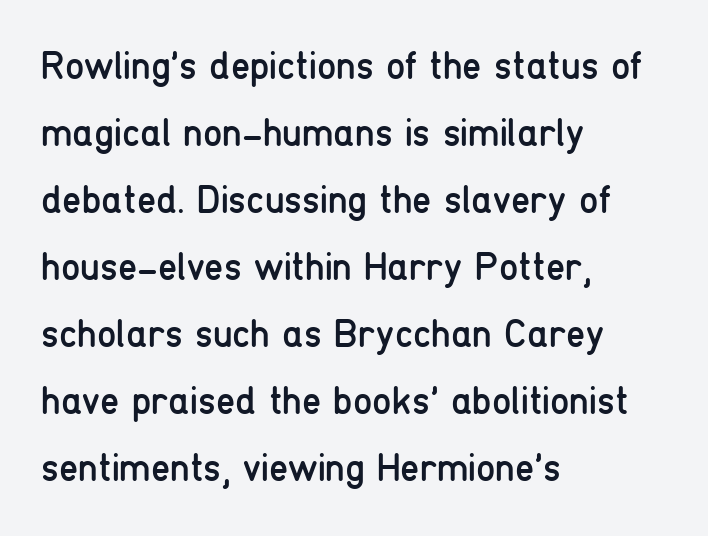
Q: Is the text bold? A: No.
Q: Is the text italic (slanted)? A: No, it is upright.
Q: Is the typeface a serif or a sans-serif typeface? A: Sans-serif.
Q: Is the text underlined? A: No.
Q: How is the paragraph aligned? A: Left-aligned.
Q: Is the spacing between letters normal or unusually wide? A: Normal.
Q: Width (condensed, normal, or wide)? A: Condensed.
Q: Stroke contrast? A: Low.
Q: x-height? A: Medium.
Q: Monospaced? A: No.
